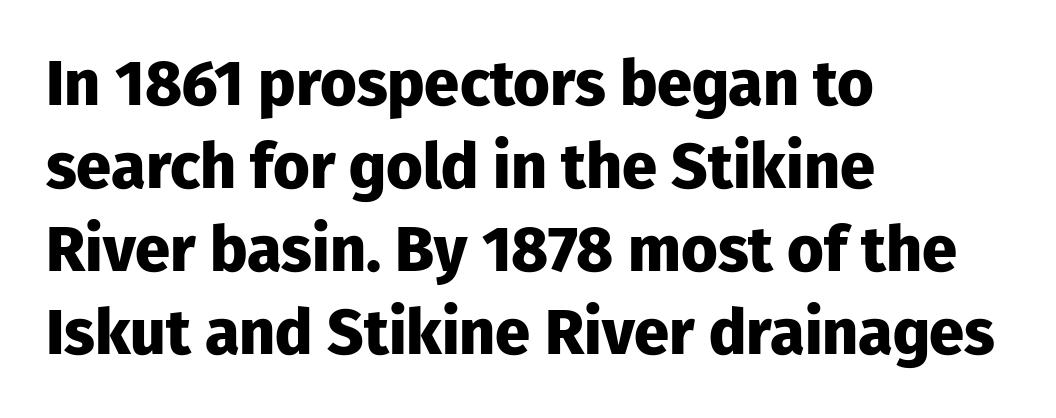
Q: Is the text bold? A: Yes.
Q: Is the text italic (slanted)? A: No, it is upright.
Q: Is the typeface a serif or a sans-serif typeface? A: Sans-serif.
Q: Is the text underlined? A: No.
Q: How is the paragraph aligned? A: Left-aligned.
Q: Is the spacing between letters normal or unusually wide? A: Normal.
Q: Is the spacing between lines tight, normal or loose? A: Normal.
Q: Width (condensed, normal, or wide)? A: Normal.
Q: Stroke contrast? A: Low.
Q: x-height? A: Medium.
Q: Monospaced? A: No.
